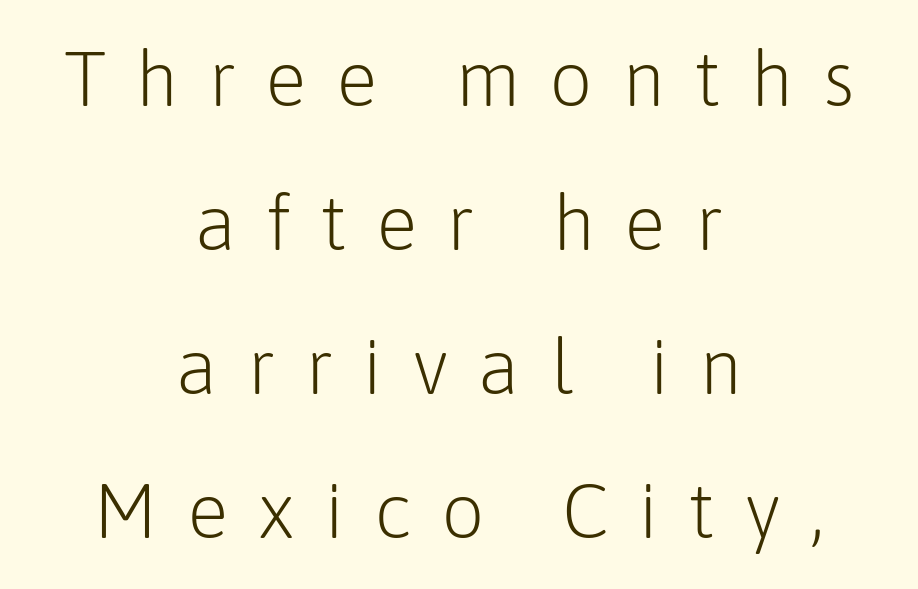
{"serif": "no", "italic": "no", "bold": "no", "weight": "light", "width": "normal", "stroke_contrast": "low", "x_height": "medium", "monospaced": "no", "underline": "no", "align": "center", "line_spacing_ratio": 1.87, "letter_spacing": "wide", "letter_spacing_em": 0.38, "glyph_px": 77}
